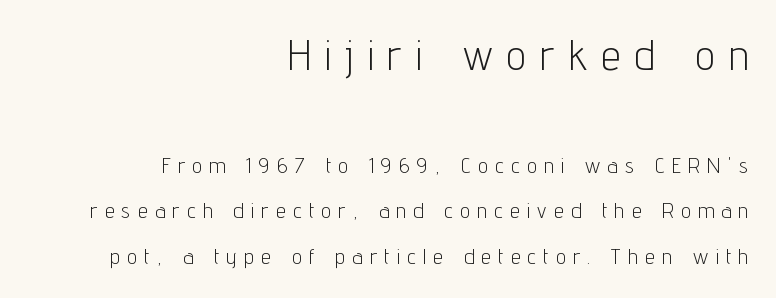
{"serif": "no", "italic": "no", "bold": "no", "weight": "light", "width": "condensed", "stroke_contrast": "low", "x_height": "medium", "monospaced": "no", "underline": "no", "align": "right", "line_spacing": "loose", "line_spacing_ratio": 2.06, "letter_spacing": "wide", "letter_spacing_em": 0.34, "larger_block": "first", "size_ratio": 1.95, "glyph_px": 43}
